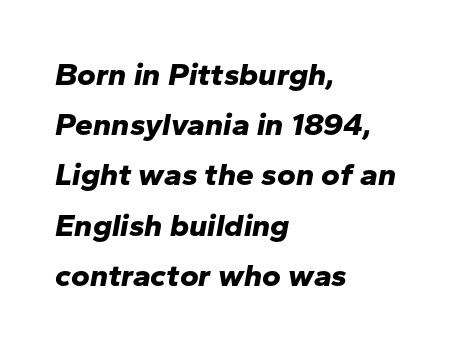
{"italic": "yes", "lean": "right", "slant_degrees": 10, "bold": "yes", "weight": "bold", "width": "normal", "stroke_contrast": "low", "x_height": "medium", "monospaced": "no", "underline": "no", "align": "left", "line_spacing": "normal", "line_spacing_ratio": 1.57, "letter_spacing": "normal", "letter_spacing_em": 0.0, "glyph_px": 32}
